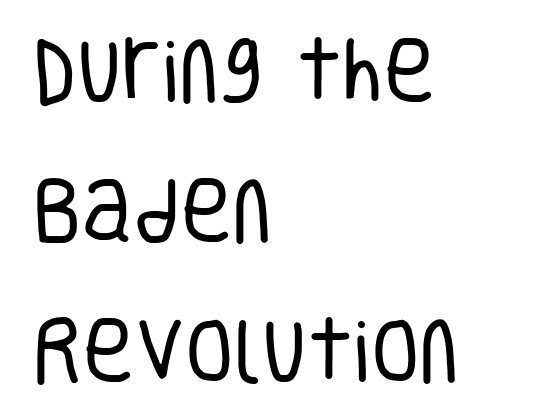
{"serif": "no", "italic": "no", "bold": "no", "weight": "regular", "width": "condensed", "stroke_contrast": "low", "x_height": "large", "monospaced": "no", "underline": "no", "align": "left", "line_spacing": "loose", "line_spacing_ratio": 1.97, "letter_spacing": "normal", "letter_spacing_em": 0.0, "glyph_px": 71}
